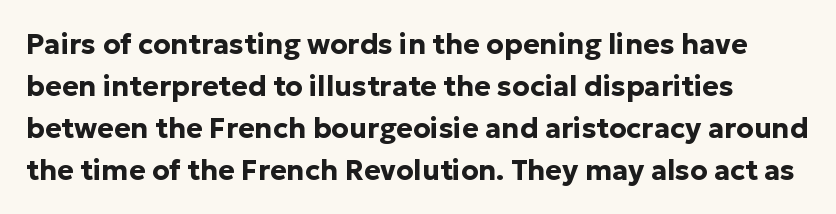
Q: Is the text bold? A: Yes.
Q: Is the text italic (slanted)? A: No, it is upright.
Q: Is the typeface a serif or a sans-serif typeface? A: Sans-serif.
Q: Is the text underlined? A: No.
Q: Is the spacing between letters normal or unusually wide? A: Normal.
Q: Is the spacing between lines tight, normal or loose? A: Normal.
Q: Width (condensed, normal, or wide)? A: Normal.
Q: Stroke contrast? A: Low.
Q: x-height? A: Medium.
Q: Monospaced? A: No.
